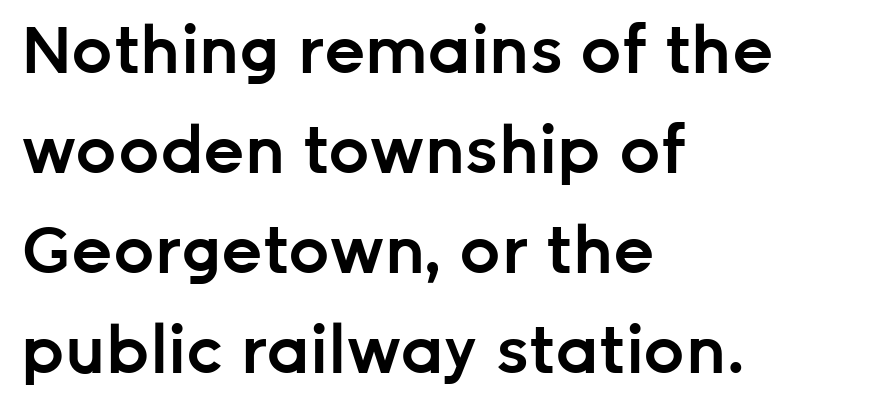
The image shows 65 px semibold sans-serif type, upright; set left-aligned, normal line spacing (1.54x), normal letter spacing, not underlined; low stroke contrast and a medium x-height.
